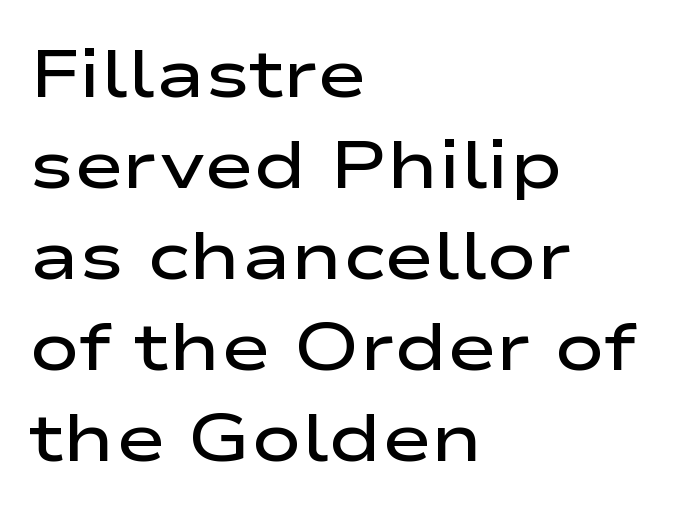
The image shows 67 px semibold, wide sans-serif type, upright; set left-aligned, normal line spacing (1.36x), normal letter spacing, not underlined; low stroke contrast and a medium x-height.
